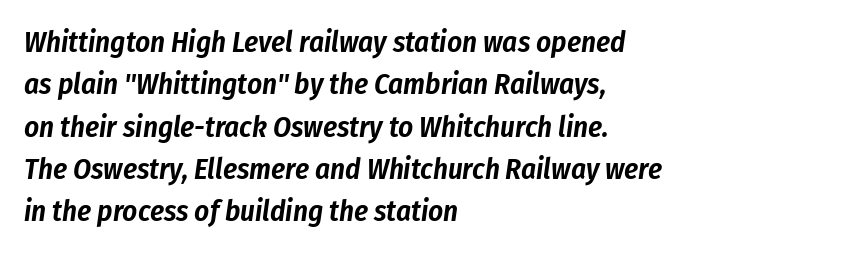
Q: Is the text italic (slanted)? A: Yes, it leans right by about 8 degrees.
Q: Is the text underlined? A: No.
Q: How is the paragraph aligned? A: Left-aligned.
Q: Is the spacing between letters normal or unusually wide? A: Normal.
Q: Is the spacing between lines tight, normal or loose? A: Normal.
Q: Width (condensed, normal, or wide)? A: Condensed.
Q: Stroke contrast? A: Low.
Q: x-height? A: Medium.
Q: Monospaced? A: No.
